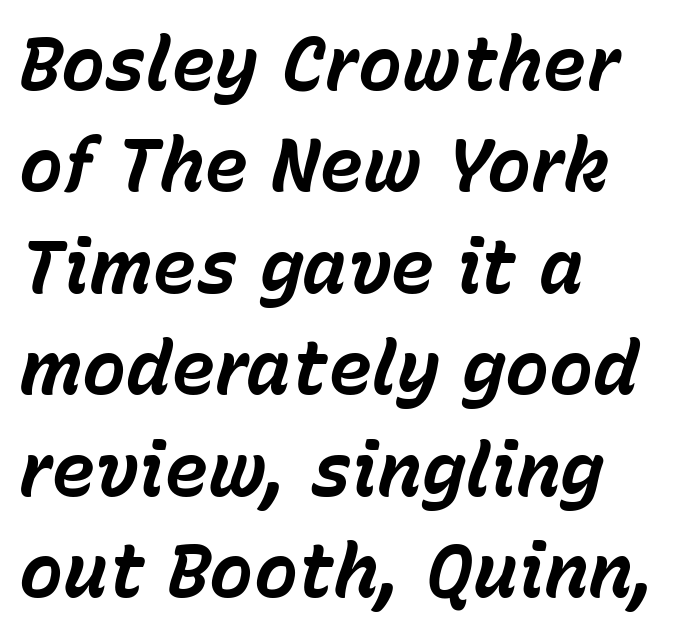
The lettering tilts uniformly, giving the passage an italic look. The passage shown has conventional tracking throughout. Check the space under the baseline: it is left empty. Think of a printed novel: that variable character pitch is what you see here. Weight: bold.
